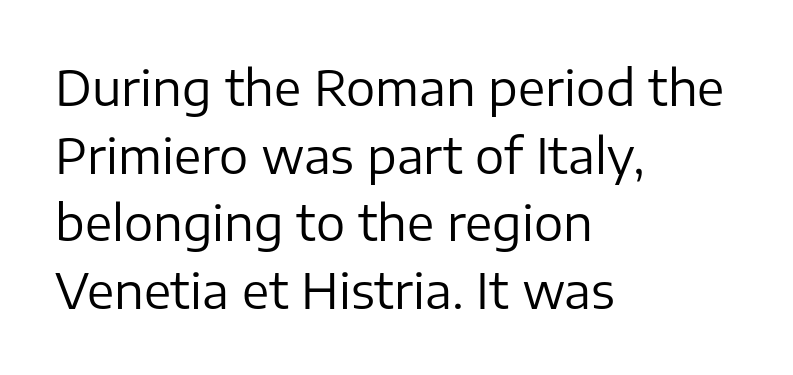
Q: Is the text bold? A: No.
Q: Is the text italic (slanted)? A: No, it is upright.
Q: Is the typeface a serif or a sans-serif typeface? A: Sans-serif.
Q: Is the text underlined? A: No.
Q: How is the paragraph aligned? A: Left-aligned.
Q: Is the spacing between letters normal or unusually wide? A: Normal.
Q: Is the spacing between lines tight, normal or loose? A: Normal.
Q: Width (condensed, normal, or wide)? A: Normal.
Q: Stroke contrast? A: Low.
Q: x-height? A: Medium.
Q: Monospaced? A: No.
